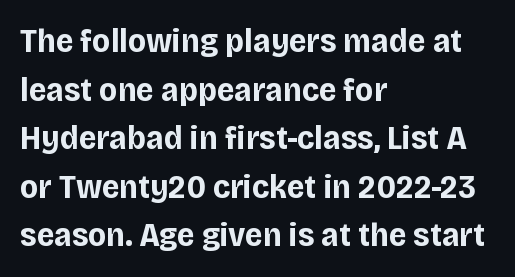
Q: Is the text bold? A: Yes.
Q: Is the text italic (slanted)? A: No, it is upright.
Q: Is the typeface a serif or a sans-serif typeface? A: Sans-serif.
Q: Is the text underlined? A: No.
Q: How is the paragraph aligned? A: Left-aligned.
Q: Is the spacing between letters normal or unusually wide? A: Normal.
Q: Is the spacing between lines tight, normal or loose? A: Normal.
Q: Width (condensed, normal, or wide)? A: Normal.
Q: Stroke contrast? A: Low.
Q: x-height? A: Large.
Q: Monospaced? A: No.
